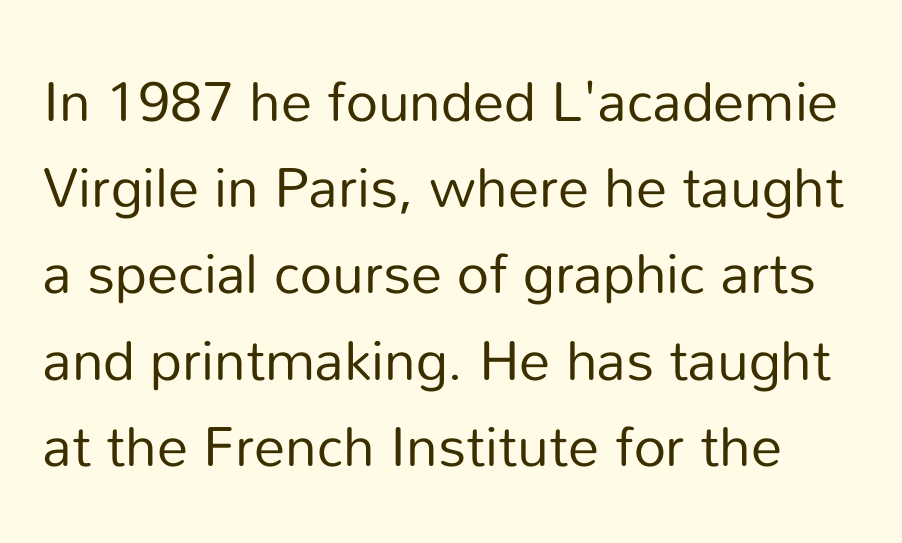
{"serif": "no", "italic": "no", "bold": "no", "weight": "regular", "width": "normal", "stroke_contrast": "low", "x_height": "medium", "monospaced": "no", "underline": "no", "line_spacing": "normal", "line_spacing_ratio": 1.54, "letter_spacing": "normal", "letter_spacing_em": 0.0, "glyph_px": 56}
